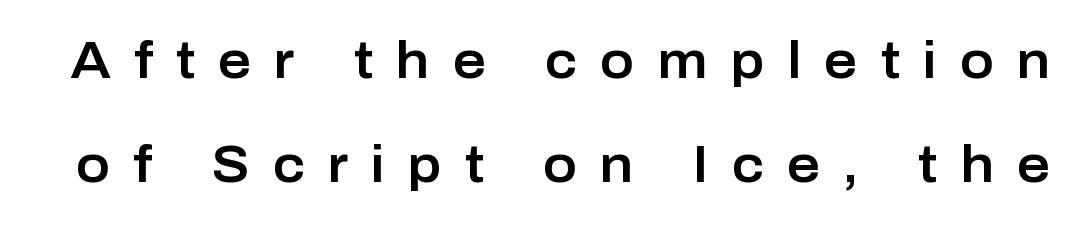
Q: Is the text italic (slanted)? A: No, it is upright.
Q: Is the typeface a serif or a sans-serif typeface? A: Sans-serif.
Q: Is the text underlined? A: No.
Q: Is the spacing between letters normal or unusually wide? A: Unusually wide.
Q: Is the spacing between lines tight, normal or loose? A: Loose.
Q: Width (condensed, normal, or wide)? A: Normal.
Q: Stroke contrast? A: Low.
Q: x-height? A: Medium.
Q: Monospaced? A: No.
